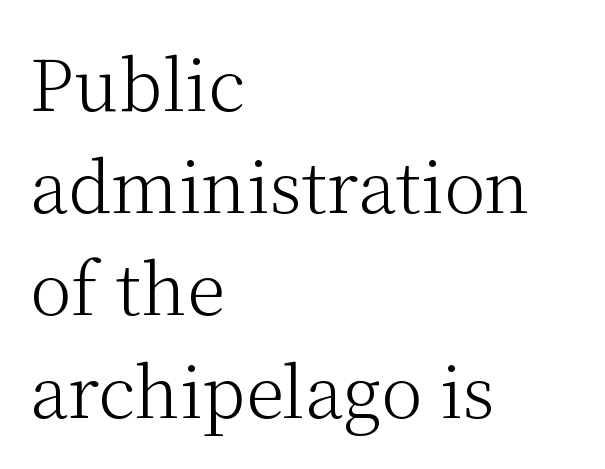
You could call the tracking neutral — neither tight nor loose. Weight class: somewhere from thin through regular. You could not count columns in this text — the font is proportionally spaced. It's the straight-up-and-down kind of type.
